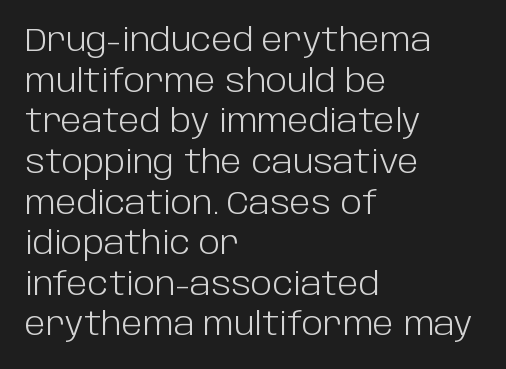
{"serif": "no", "italic": "no", "bold": "no", "weight": "light", "width": "normal", "stroke_contrast": "low", "x_height": "large", "monospaced": "no", "underline": "no", "align": "left", "line_spacing": "normal", "line_spacing_ratio": 1.27, "letter_spacing": "normal", "letter_spacing_em": 0.0, "glyph_px": 32}
